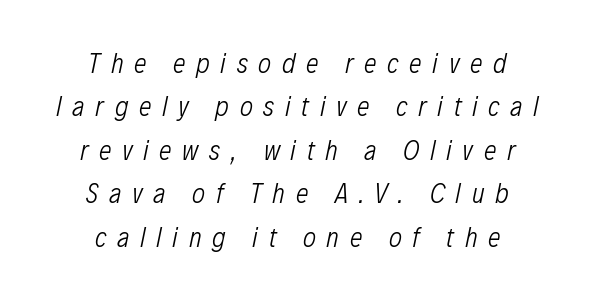
The image shows 28 px light, condensed type, italic (leaning right); set centered, normal line spacing (1.55x), unusually wide letter spacing (+0.38 em), not underlined; low stroke contrast and a medium x-height.
